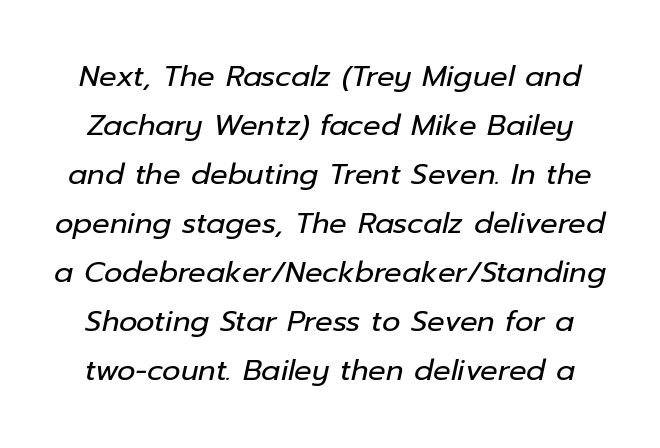
The image shows 29 px regular-weight type, italic (leaning right); set normal line spacing (1.69x), normal letter spacing, not underlined; low stroke contrast and a medium x-height.
